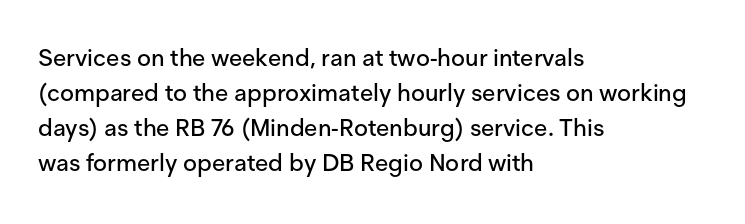
The image shows 24 px text type, upright; set left-aligned, normal line spacing (1.46x), normal letter spacing, not underlined.
